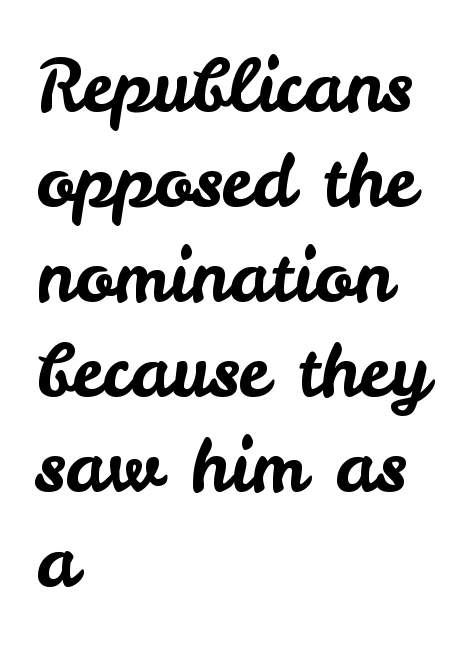
Is the letter spacing exaggerated? No — it looks like the ordinary default. Spacing verdict: proportional, widths tailored to each character. A clean baseline with only descenders dipping below it. Left-aligned paragraph, ragged on the right. Each new line begins a customary step beneath the previous one.
